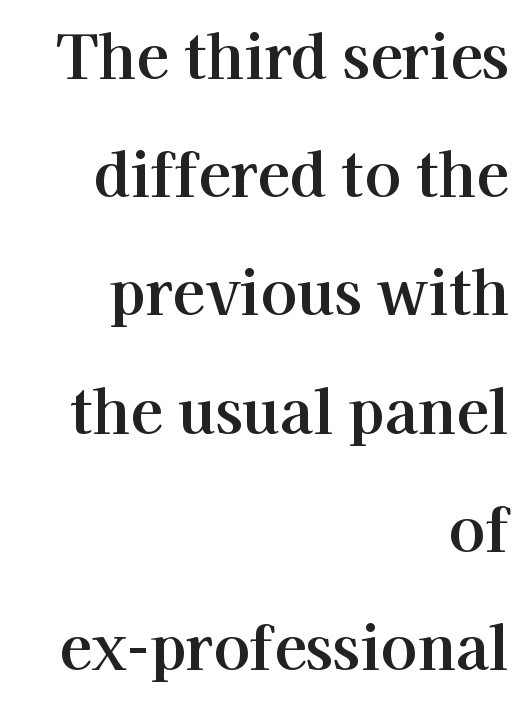
Designer's note — italics off, roman on. The passage shown stacks its lines with a broad gap. The letters advance in unequal steps, a hallmark of proportional type. Students, note that the glyphs here touch the page at normal intervals. The letters carry serifs — small finishing strokes at the ends of their stems.
